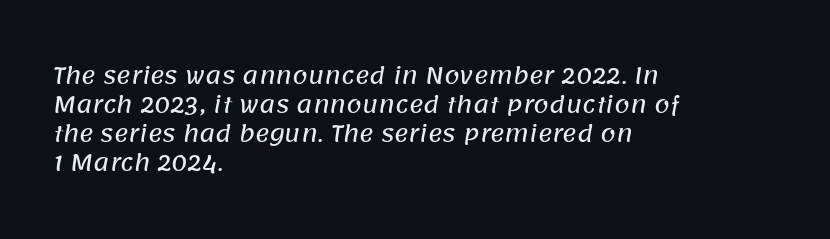
{"underline": "no", "align": "left", "line_spacing": "normal", "line_spacing_ratio": 1.32, "letter_spacing": "normal", "letter_spacing_em": 0.0, "glyph_px": 22}
